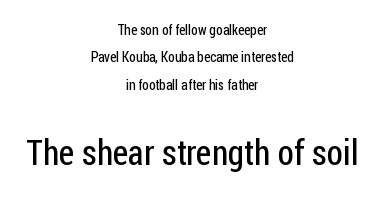
The image shows 35 px regular-weight, condensed sans-serif type, upright; set centered, loose line spacing (1.96x), normal letter spacing, not underlined; the second (bottom) block is 2.5x larger; low stroke contrast and a medium x-height.
